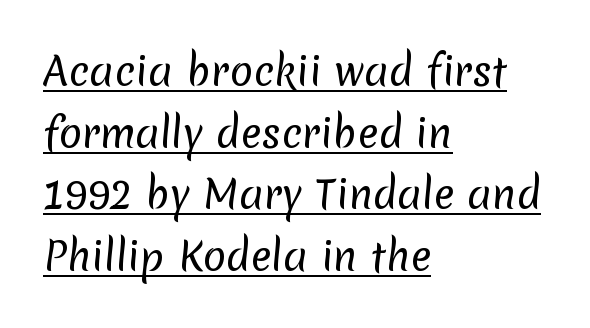
Q: Is the text bold? A: No.
Q: Is the typeface a serif or a sans-serif typeface? A: Sans-serif.
Q: Is the text underlined? A: Yes.
Q: How is the paragraph aligned? A: Left-aligned.
Q: Is the spacing between letters normal or unusually wide? A: Normal.
Q: Is the spacing between lines tight, normal or loose? A: Normal.
Q: Width (condensed, normal, or wide)? A: Normal.
Q: Stroke contrast? A: Low.
Q: x-height? A: Medium.
Q: Monospaced? A: No.
